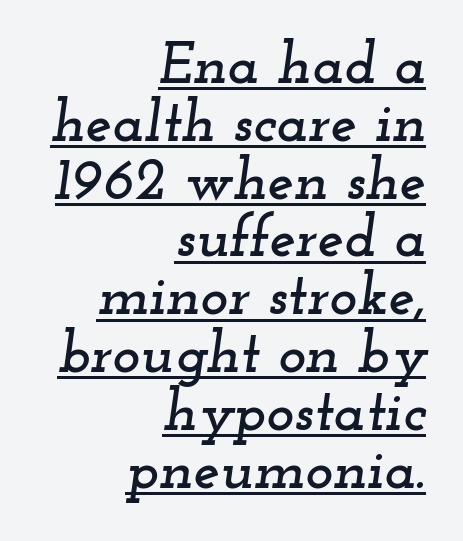
The image shows 59 px wide serif type, italic (leaning right); set right-aligned, tight line spacing (0.98x), normal letter spacing, underlined; low stroke contrast and a small x-height.
